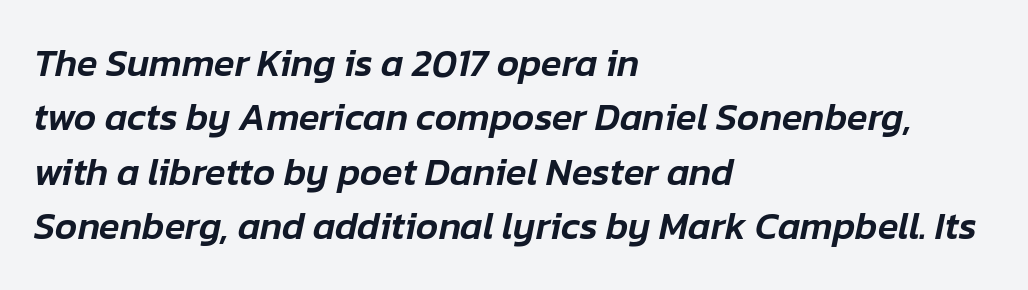
Visually the block forms a straight wall on the left and a jagged coastline on the right. Summary of vertical rhythm: regular, with standard interline spacing. A bare baseline throughout the passage. The typography opts for an oblique posture over an upright one. Note the varied advance widths — an 'i' is clearly narrower than an 'm'. In terms of letterspacing, this is plain default setting.
